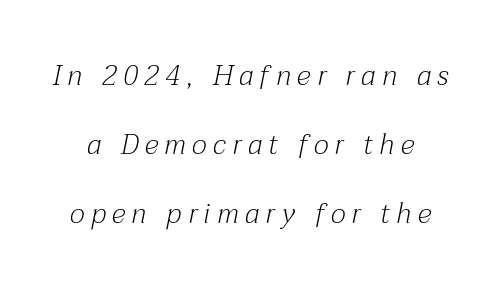
Vertical stems look standard width or narrower in stroke. Nobody drew a line under any word here. The vertical gap from one line to the next is large. Emphasis-style slanted type is in use. Loose tracking; the words dissolve into strings of separated letters.
